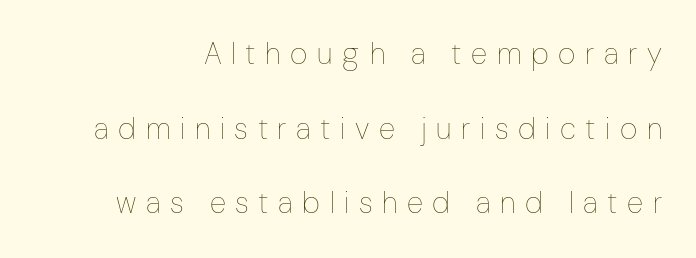
{"italic": "no", "bold": "no", "weight": "thin", "width": "condensed", "stroke_contrast": "low", "x_height": "medium", "monospaced": "no", "underline": "no", "line_spacing": "loose", "line_spacing_ratio": 2.49, "letter_spacing": "wide", "letter_spacing_em": 0.32, "glyph_px": 30}
